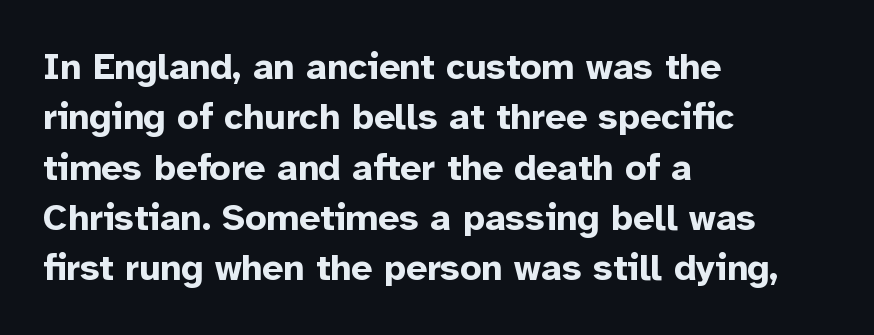
Designer's note — italics off, roman on. Leading matches the norm, producing a regular column. Students, this is bold: see how much ink each stroke carries. Character widths vary here, with narrow letters taking less room than wide ones. The passage is arranged the way most books set body copy — flush left. Nope, no serifs anywhere on these letters.
